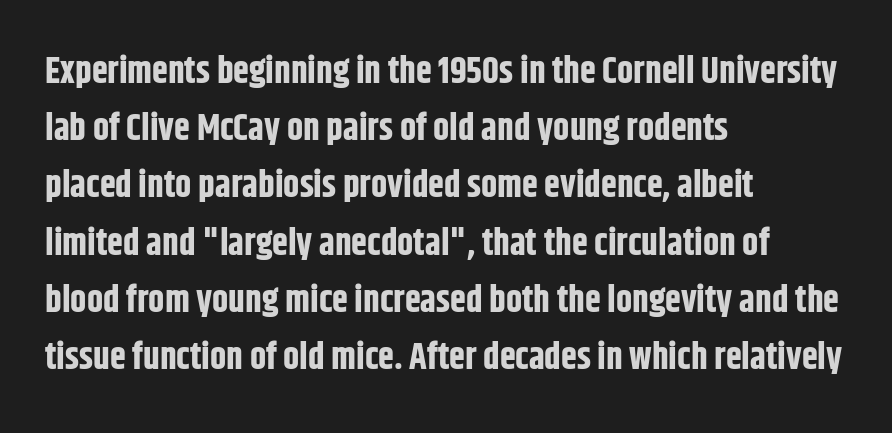
These lines sit exactly where default settings would place them. Nothing unusual about the tracking: characters are spaced as the font intends. This is roman type, the default non-slanted kind. The rendering shows plain stroke endings on the letterforms — a sans-serif design.
